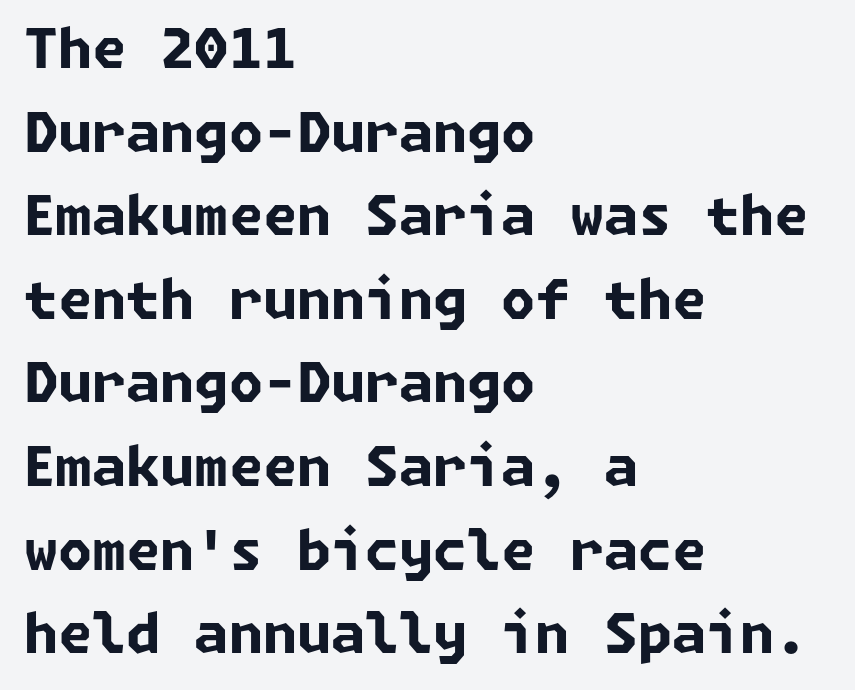
Q: Is the text bold? A: Yes.
Q: Is the typeface a serif or a sans-serif typeface? A: Sans-serif.
Q: Is the text underlined? A: No.
Q: How is the paragraph aligned? A: Left-aligned.
Q: Is the spacing between letters normal or unusually wide? A: Normal.
Q: Is the spacing between lines tight, normal or loose? A: Normal.
Q: Width (condensed, normal, or wide)? A: Normal.
Q: Stroke contrast? A: Low.
Q: x-height? A: Medium.
